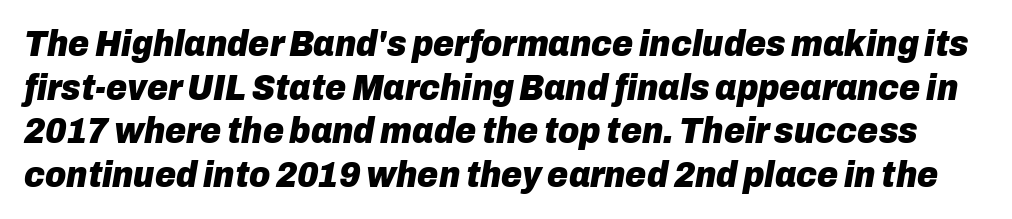
The image shows 36 px heavy type, italic (leaning right); set line spacing 1.21x, normal letter spacing, not underlined; low stroke contrast and a medium x-height.
